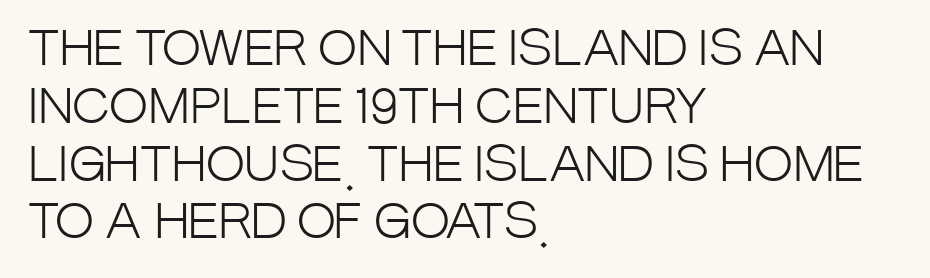
{"serif": "no", "italic": "no", "bold": "no", "weight": "light", "width": "condensed", "stroke_contrast": "low", "x_height": "large", "monospaced": "no", "underline": "no", "align": "left", "line_spacing_ratio": 1.23, "letter_spacing": "normal", "letter_spacing_em": 0.0, "glyph_px": 47}
